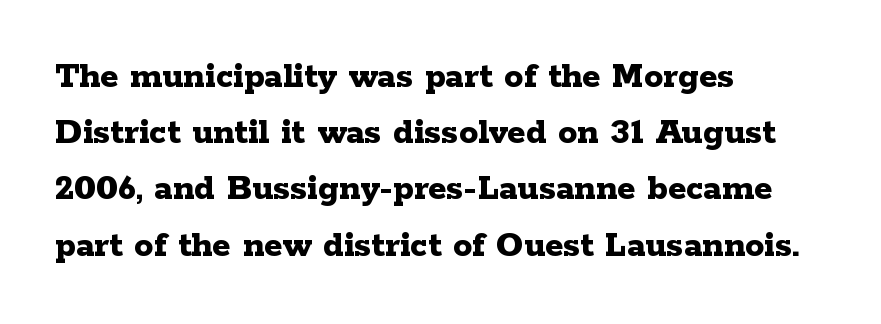
Q: Is the text bold? A: Yes.
Q: Is the text italic (slanted)? A: No, it is upright.
Q: Is the typeface a serif or a sans-serif typeface? A: Serif.
Q: Is the text underlined? A: No.
Q: How is the paragraph aligned? A: Left-aligned.
Q: Is the spacing between letters normal or unusually wide? A: Normal.
Q: Is the spacing between lines tight, normal or loose? A: Normal.
Q: Width (condensed, normal, or wide)? A: Wide.
Q: Stroke contrast? A: Low.
Q: x-height? A: Medium.
Q: Monospaced? A: No.
